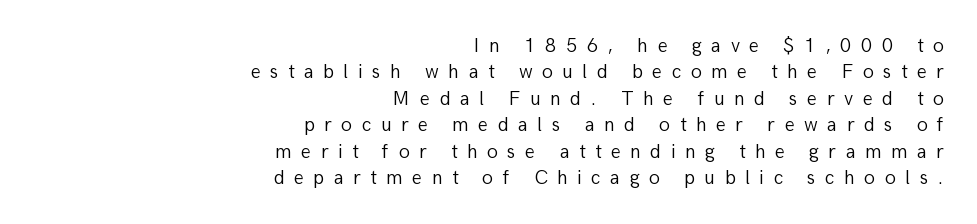
Q: Is the text bold? A: No.
Q: Is the text italic (slanted)? A: No, it is upright.
Q: Is the text underlined? A: No.
Q: How is the paragraph aligned? A: Right-aligned.
Q: Is the spacing between letters normal or unusually wide? A: Unusually wide.
Q: Is the spacing between lines tight, normal or loose? A: Normal.
